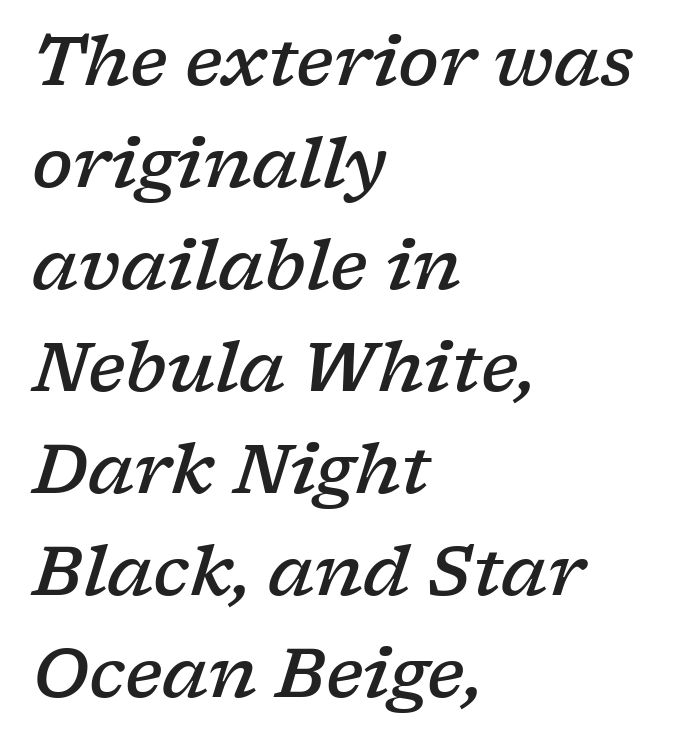
The passage shown is typed in a proportional face where columns would drift. A serif font was chosen for this passage. You can tell it's italic because the verticals aren't actually vertical. What weight is shown? A semibold, between regular and bold.
